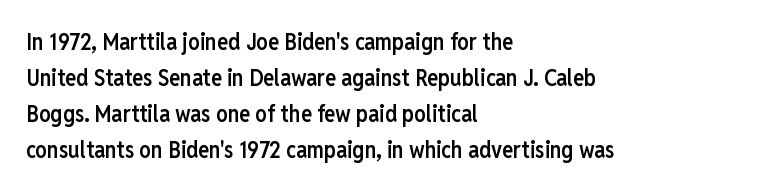
{"italic": "no", "bold": "semi", "underline": "no", "align": "left", "line_spacing": "normal", "line_spacing_ratio": 1.57, "letter_spacing": "normal", "letter_spacing_em": 0.0, "glyph_px": 23}
